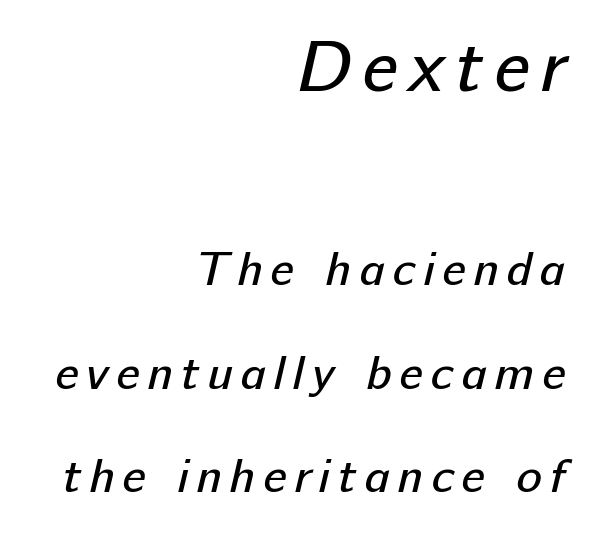
{"serif": "no", "bold": "no", "weight": "regular", "width": "normal", "stroke_contrast": "low", "x_height": "medium", "monospaced": "no", "underline": "no", "align": "right", "line_spacing": "loose", "line_spacing_ratio": 2.16, "larger_block": "first", "size_ratio": 1.5, "glyph_px": 72}
